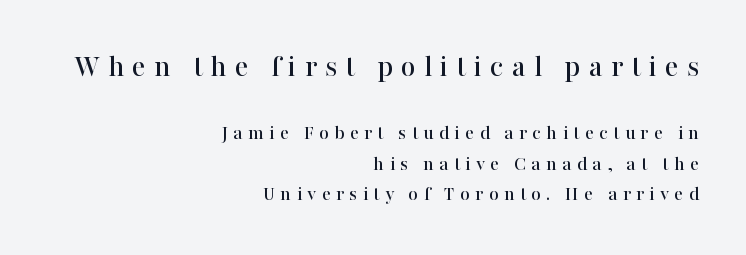
The tracking reads as deliberately expanded to a designer's eye. Leading: standard. If you squint, the top block still reads clearly — it's the larger of the two. The setting favours the right margin, as signatures and pull-quotes sometimes do. A bare baseline throughout the passage. Characters remain perfectly vertical along every line.
